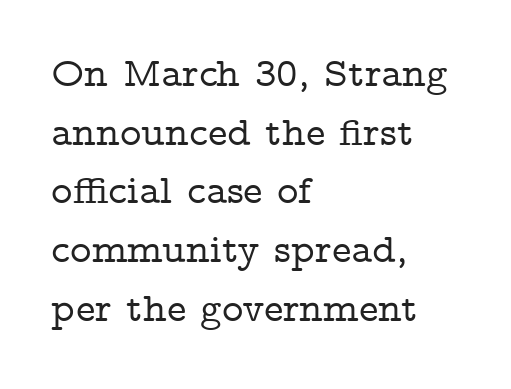
{"serif": "yes", "italic": "no", "width": "wide", "stroke_contrast": "low", "x_height": "medium", "monospaced": "no", "underline": "no", "align": "left", "line_spacing": "normal", "line_spacing_ratio": 1.43, "letter_spacing": "normal", "letter_spacing_em": 0.0, "glyph_px": 41}
